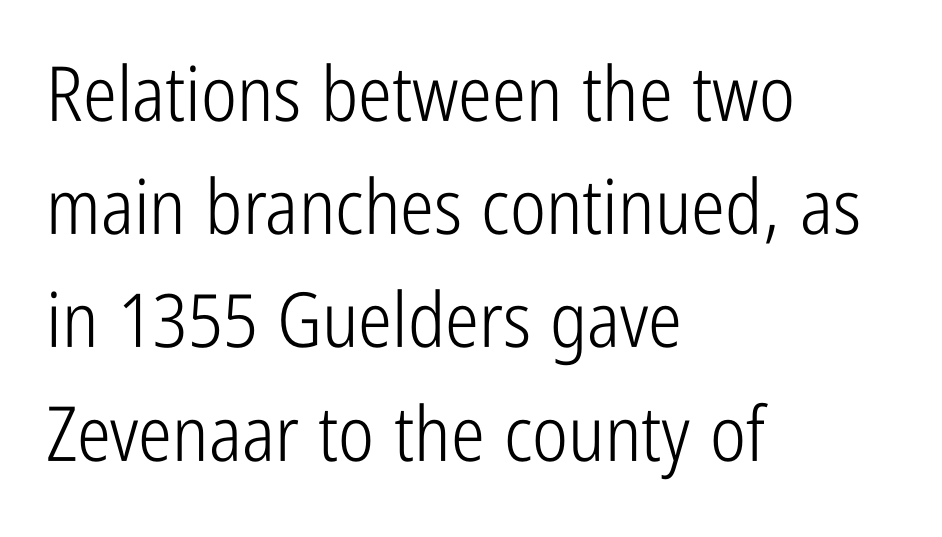
The image shows 76 px light, condensed sans-serif type, upright; set left-aligned, normal line spacing (1.49x), normal letter spacing, not underlined; low stroke contrast and a medium x-height.
